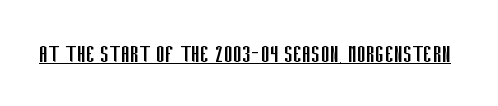
Q: Is the text bold? A: No.
Q: Is the text italic (slanted)? A: No, it is upright.
Q: Is the text underlined? A: Yes.
Q: Is the spacing between letters normal or unusually wide? A: Normal.
